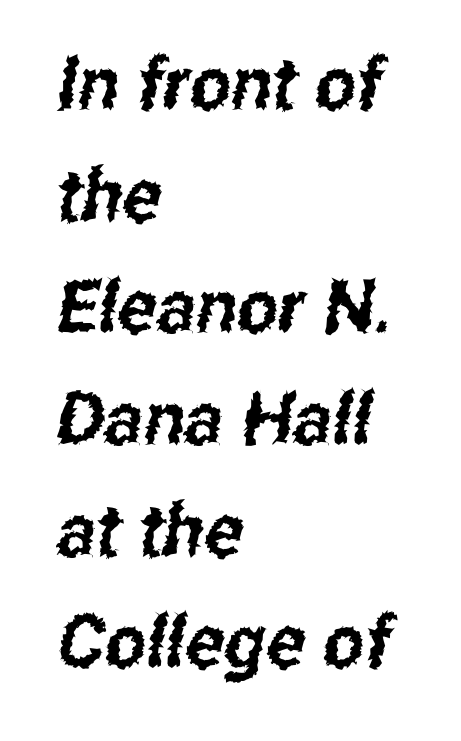
Q: Is the typeface a serif or a sans-serif typeface? A: Sans-serif.
Q: Is the text underlined? A: No.
Q: How is the paragraph aligned? A: Left-aligned.
Q: Is the spacing between letters normal or unusually wide? A: Normal.
Q: Is the spacing between lines tight, normal or loose? A: Normal.
Q: Width (condensed, normal, or wide)? A: Condensed.
Q: Stroke contrast? A: Low.
Q: x-height? A: Medium.
Q: Monospaced? A: No.
